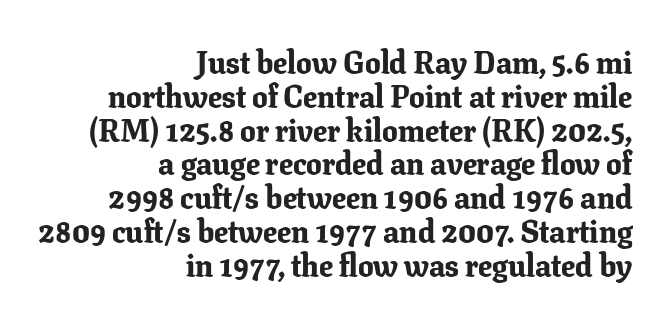
The image shows 31 px bold serif type, upright; set right-aligned, tight line spacing (1.09x), normal letter spacing, not underlined; low stroke contrast and a medium x-height.
